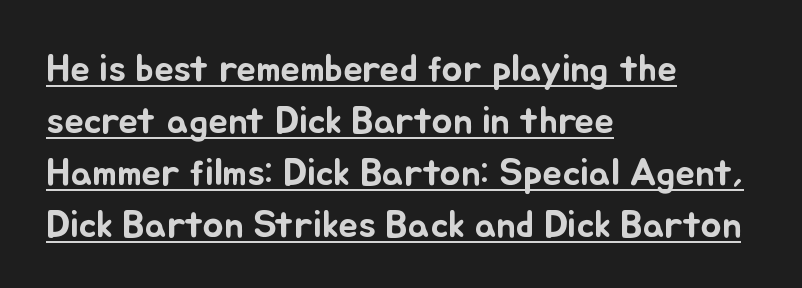
The image shows 39 px text type, upright; set left-aligned, normal line spacing (1.33x), normal letter spacing, underlined; low stroke contrast and a small x-height.
